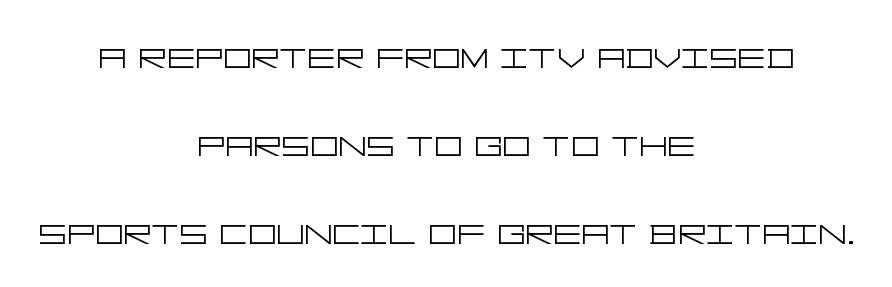
{"serif": "no", "italic": "no", "bold": "no", "weight": "light", "width": "wide", "stroke_contrast": "low", "x_height": "large", "underline": "no", "align": "center", "line_spacing": "loose", "line_spacing_ratio": 2.0, "letter_spacing": "normal", "letter_spacing_em": 0.0, "glyph_px": 44}
